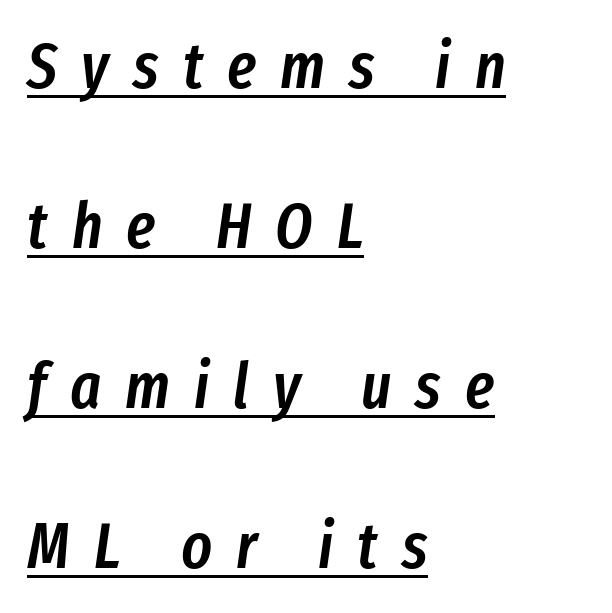
Q: Is the text bold? A: Semi-bold.
Q: Is the text italic (slanted)? A: Yes, it leans right by about 8 degrees.
Q: Is the text underlined? A: Yes.
Q: How is the paragraph aligned? A: Left-aligned.
Q: Is the spacing between letters normal or unusually wide? A: Unusually wide.
Q: Is the spacing between lines tight, normal or loose? A: Loose.
Q: Width (condensed, normal, or wide)? A: Condensed.
Q: Stroke contrast? A: Low.
Q: x-height? A: Medium.
Q: Monospaced? A: No.
